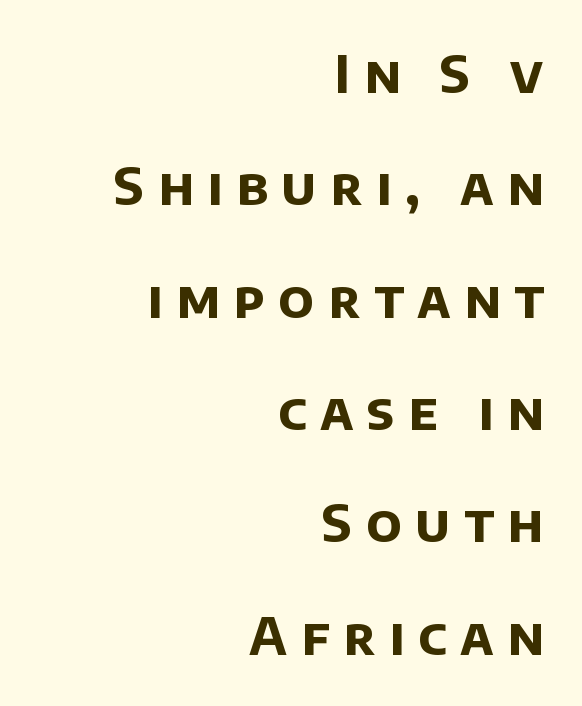
This rendering widens character spacing well past its baseline value. The typesetter chose a ragged-left arrangement here. The foot of each line stays bare and open. Check where the strokes stop: nothing finishes them off — pure sans. Each glyph is drawn with heavy, bold strokes. Here the designer chose a conventional face with non-uniform glyph widths.
